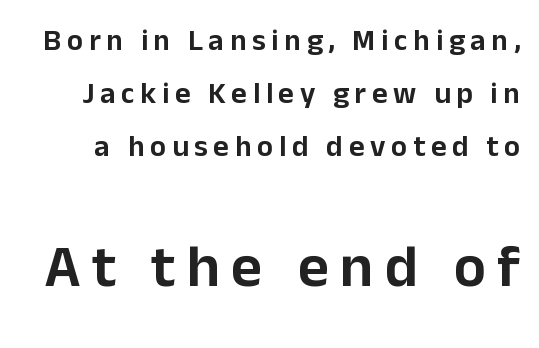
{"serif": "no", "italic": "no", "width": "normal", "stroke_contrast": "low", "x_height": "medium", "monospaced": "no", "underline": "no", "line_spacing_ratio": 1.76, "larger_block": "second", "size_ratio": 2.0, "glyph_px": 60}
